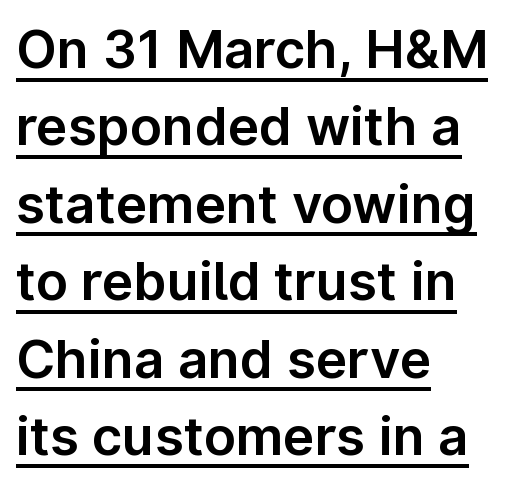
{"serif": "no", "italic": "no", "width": "normal", "stroke_contrast": "low", "x_height": "medium", "monospaced": "no", "underline": "yes", "align": "left", "line_spacing": "normal", "line_spacing_ratio": 1.46, "letter_spacing": "normal", "letter_spacing_em": 0.0, "glyph_px": 53}
